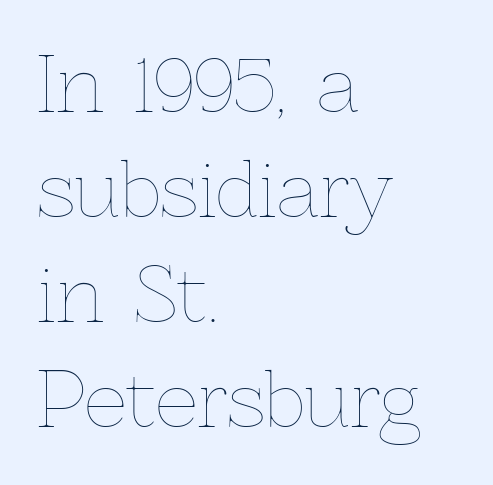
The image shows 75 px thin type, upright; set left-aligned, normal line spacing (1.4x), normal letter spacing, not underlined; a medium x-height.
